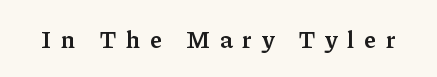
The image shows 24 px bold type, upright; set unusually wide letter spacing (+0.41 em), not underlined.
